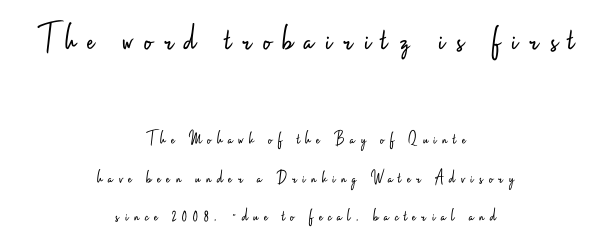
Q: Is the text bold? A: No.
Q: Is the text italic (slanted)? A: Yes.
Q: Is the typeface a serif or a sans-serif typeface? A: Sans-serif.
Q: Is the text underlined? A: No.
Q: How is the paragraph aligned? A: Centered.
Q: Is the spacing between letters normal or unusually wide? A: Unusually wide.
Q: Is the spacing between lines tight, normal or loose? A: Loose.
Q: Which block of text is set in a larger size, the first (top) or the second (bottom)? A: The first (top) one.
Q: Width (condensed, normal, or wide)? A: Condensed.
Q: Stroke contrast? A: Low.
Q: x-height? A: Small.
Q: Monospaced? A: No.
